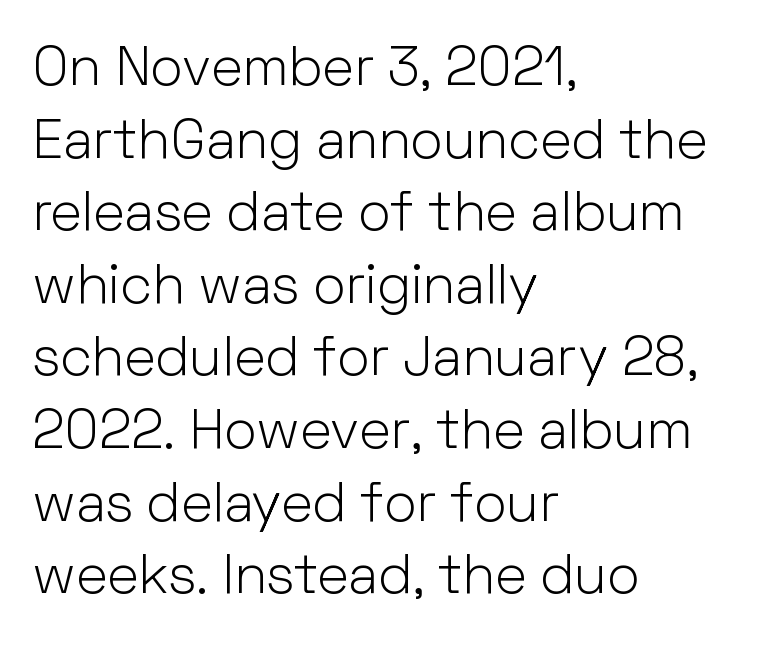
The image shows 55 px light sans-serif type, upright; set left-aligned, normal line spacing (1.32x), normal letter spacing, not underlined; low stroke contrast and a medium x-height.
